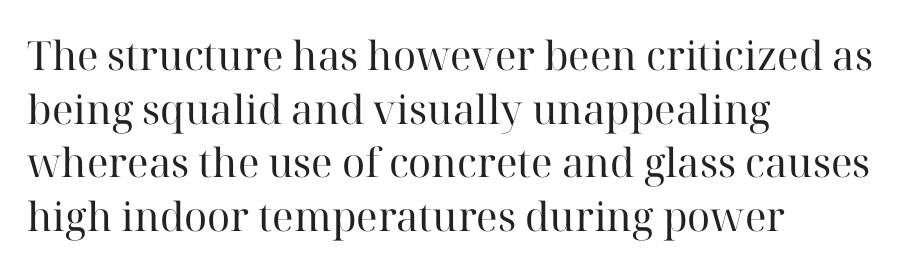
The image shows 40 px regular-weight serif type, upright; set left-aligned, normal line spacing (1.34x), normal letter spacing, not underlined; high stroke contrast and a medium x-height.
